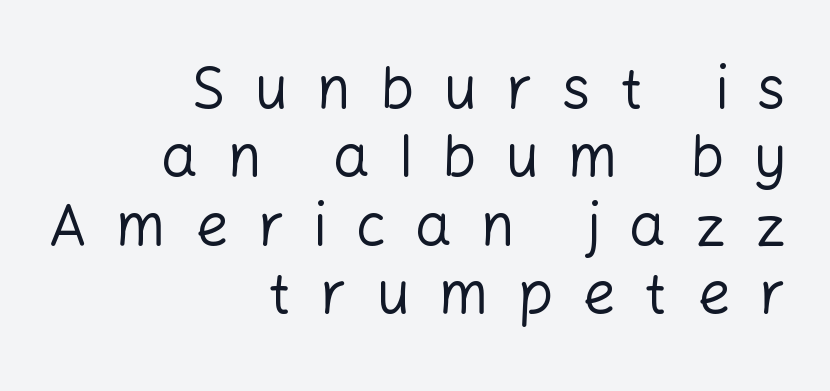
Q: Is the text bold? A: No.
Q: Is the text italic (slanted)? A: No, it is upright.
Q: Is the typeface a serif or a sans-serif typeface? A: Sans-serif.
Q: Is the text underlined? A: No.
Q: How is the paragraph aligned? A: Right-aligned.
Q: Is the spacing between letters normal or unusually wide? A: Unusually wide.
Q: Width (condensed, normal, or wide)? A: Normal.
Q: Stroke contrast? A: Low.
Q: x-height? A: Medium.
Q: Monospaced? A: No.
